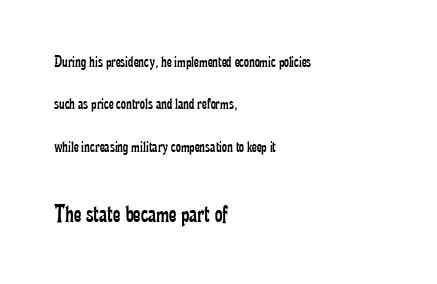
The image shows 26 px text type, upright; set left-aligned, loose line spacing (2.5x), normal letter spacing, not underlined; the second (bottom) block is 1.53x larger.
